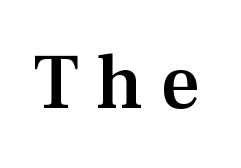
The image shows 78 px semibold serif type, upright; set unusually wide letter spacing (+0.22 em), not underlined; medium stroke contrast and a medium x-height.
